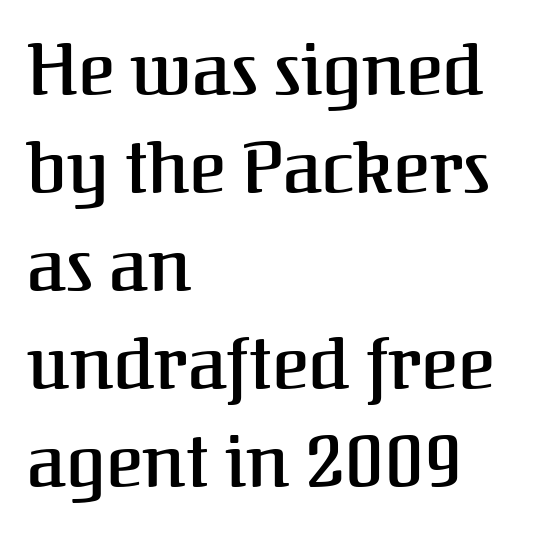
{"serif": "yes", "italic": "no", "width": "normal", "stroke_contrast": "medium", "x_height": "medium", "monospaced": "no", "underline": "no", "align": "left", "line_spacing": "normal", "line_spacing_ratio": 1.38, "letter_spacing": "normal", "letter_spacing_em": 0.0, "glyph_px": 71}
